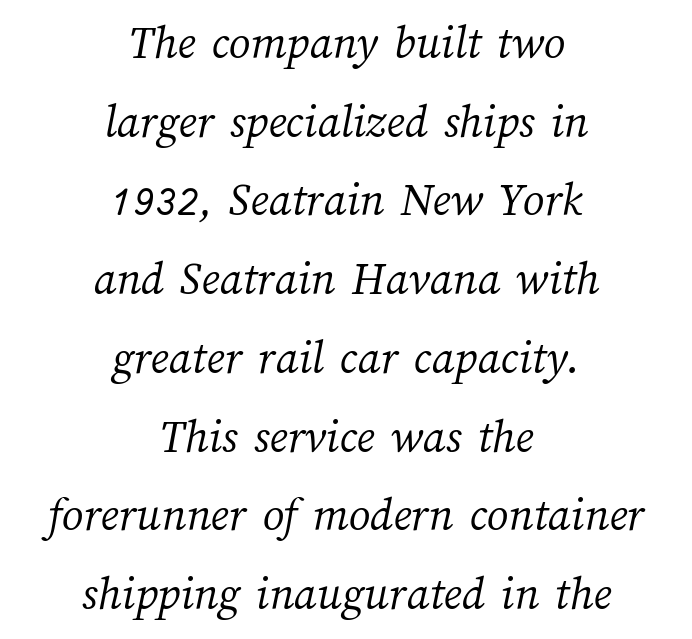
Horizontal alignment here is central, giving a formal, balanced look. No letter is thick-stroked: the sample isn't bold. Nobody drew a line under any word here. The horizontal fit of the characters is conventional and even. Leading matches the norm, producing a regular column.
